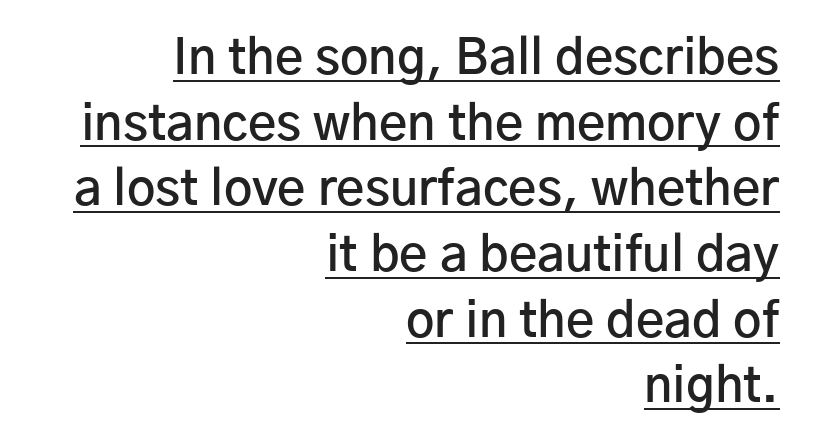
{"serif": "no", "italic": "no", "bold": "semi", "weight": "semibold", "width": "normal", "stroke_contrast": "low", "x_height": "medium", "monospaced": "no", "underline": "yes", "align": "right", "line_spacing": "normal", "line_spacing_ratio": 1.34, "letter_spacing": "normal", "letter_spacing_em": 0.0, "glyph_px": 49}
